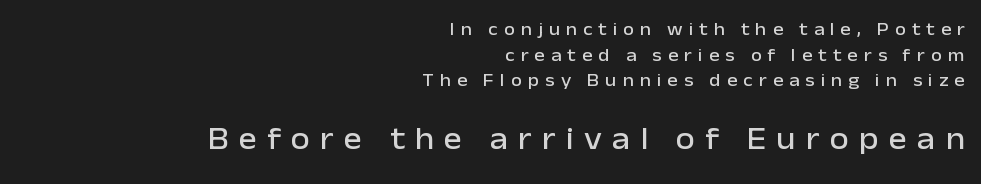
{"serif": "no", "italic": "no", "width": "normal", "stroke_contrast": "low", "x_height": "medium", "monospaced": "no", "underline": "no", "align": "right", "line_spacing": "normal", "line_spacing_ratio": 1.42, "letter_spacing": "wide", "letter_spacing_em": 0.33, "larger_block": "second", "size_ratio": 1.72, "glyph_px": 31}
